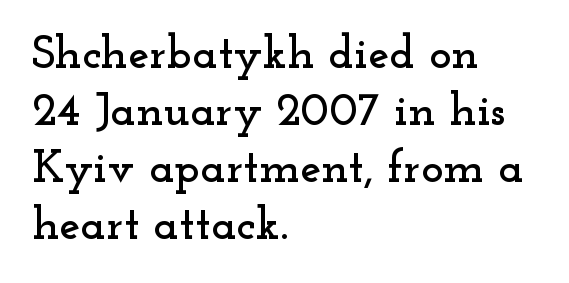
{"serif": "yes", "italic": "no", "width": "wide", "stroke_contrast": "low", "x_height": "small", "monospaced": "no", "underline": "no", "align": "left", "line_spacing_ratio": 1.21, "letter_spacing": "normal", "letter_spacing_em": 0.0, "glyph_px": 47}
